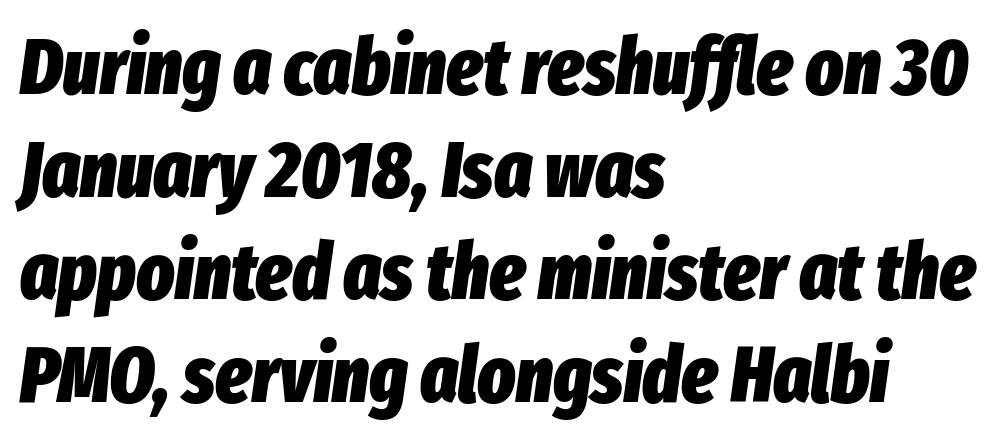
{"italic": "yes", "lean": "right", "slant_degrees": 8, "bold": "yes", "weight": "heavy", "width": "condensed", "stroke_contrast": "low", "x_height": "medium", "monospaced": "no", "underline": "no", "align": "left", "line_spacing": "normal", "line_spacing_ratio": 1.3, "letter_spacing": "normal", "letter_spacing_em": 0.0, "glyph_px": 79}
